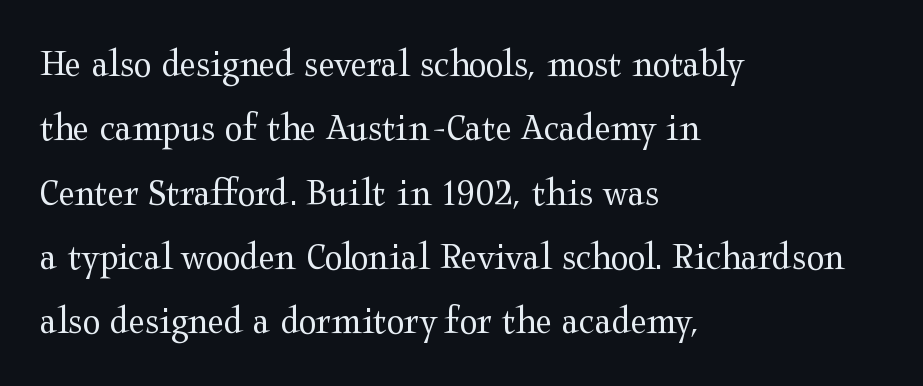
Vertical stems look standard width or narrower in stroke. Nobody drew a line under any word here. Each word holds together tightly as a unit, with standard inter-letter gaps. A roman cut, with each character standing at attention. The text block is weighted toward the left margin, trailing off unevenly rightward. Line spacing here is normal.
